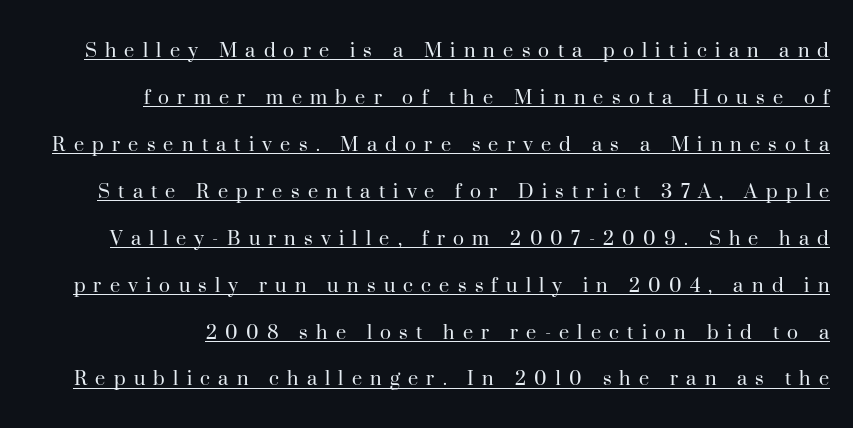
The image shows 23 px text type, upright; set loose line spacing (2.04x), unusually wide letter spacing (+0.36 em), underlined.
